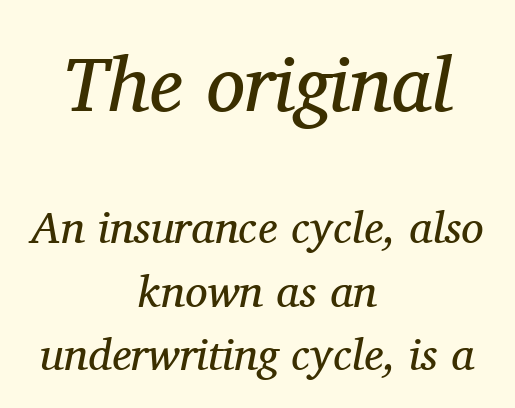
Q: Is the text bold? A: No.
Q: Is the text italic (slanted)? A: Yes, it leans right by about 11 degrees.
Q: Is the typeface a serif or a sans-serif typeface? A: Serif.
Q: Is the text underlined? A: No.
Q: How is the paragraph aligned? A: Centered.
Q: Is the spacing between letters normal or unusually wide? A: Normal.
Q: Is the spacing between lines tight, normal or loose? A: Normal.
Q: Which block of text is set in a larger size, the first (top) or the second (bottom)? A: The first (top) one.
Q: Width (condensed, normal, or wide)? A: Normal.
Q: Stroke contrast? A: Medium.
Q: x-height? A: Medium.
Q: Monospaced? A: No.
